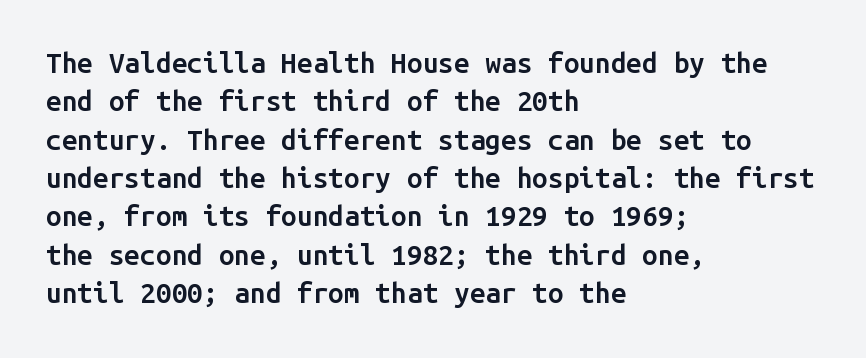
Q: Is the text bold? A: Semi-bold.
Q: Is the text italic (slanted)? A: No, it is upright.
Q: Is the typeface a serif or a sans-serif typeface? A: Sans-serif.
Q: Is the text underlined? A: No.
Q: How is the paragraph aligned? A: Left-aligned.
Q: Is the spacing between letters normal or unusually wide? A: Normal.
Q: Is the spacing between lines tight, normal or loose? A: Normal.
Q: Width (condensed, normal, or wide)? A: Normal.
Q: Stroke contrast? A: Low.
Q: x-height? A: Medium.
Q: Monospaced? A: Yes.
